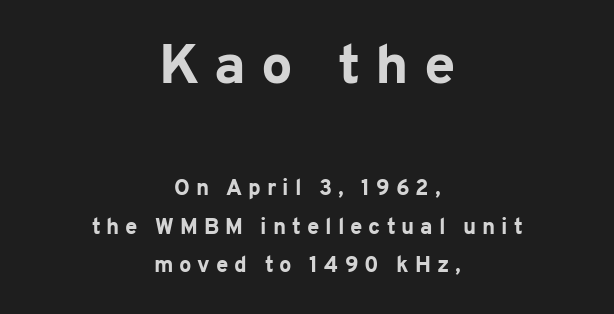
I'd describe the lettering as bold — thick and assertive. The zone under the glyphs is completely vacant. Inter-character spacing is expanded well beyond the font's built-in metrics. These two chunks differ in scale, with the top chunk taking the larger measure. The lines in this sample share a center point and differ in where they start and stop.
